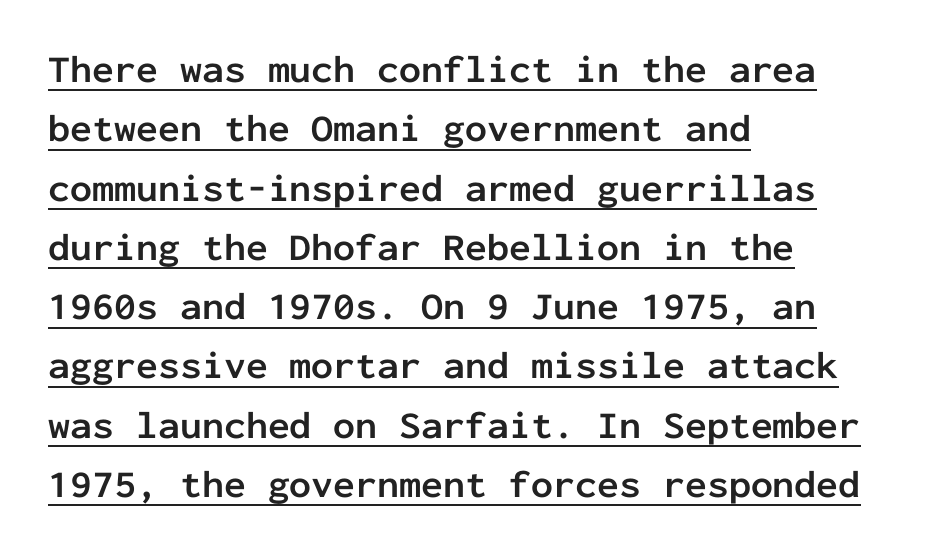
The image shows 39 px semibold sans-serif type, upright, monospaced; set left-aligned, normal line spacing (1.52x), normal letter spacing, underlined; low stroke contrast and a medium x-height.
